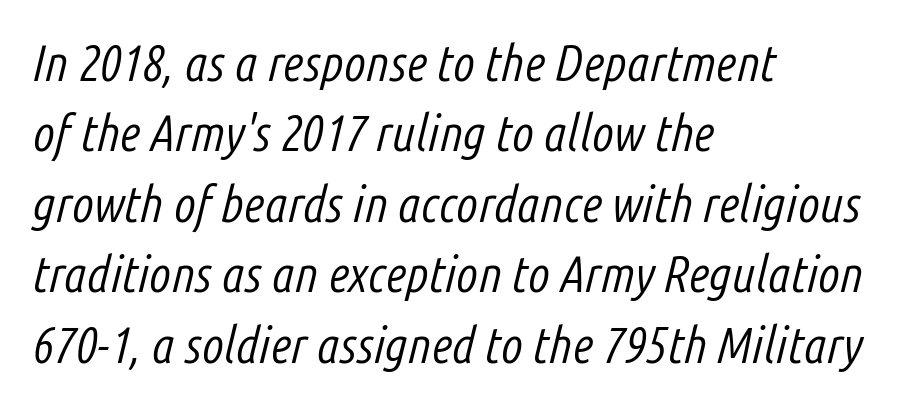
{"italic": "yes", "lean": "right", "slant_degrees": 14, "bold": "no", "weight": "light", "width": "condensed", "stroke_contrast": "low", "x_height": "medium", "monospaced": "no", "underline": "no", "align": "left", "line_spacing": "normal", "line_spacing_ratio": 1.38, "letter_spacing": "normal", "letter_spacing_em": 0.0, "glyph_px": 51}
